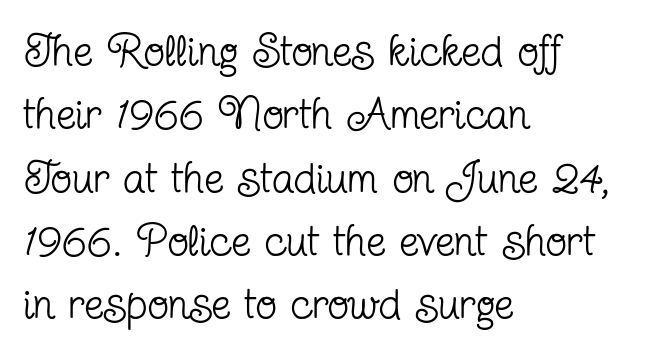
Q: Is the text bold? A: No.
Q: Is the text italic (slanted)? A: No, it is upright.
Q: Is the typeface a serif or a sans-serif typeface? A: Serif.
Q: Is the text underlined? A: No.
Q: How is the paragraph aligned? A: Left-aligned.
Q: Is the spacing between letters normal or unusually wide? A: Normal.
Q: Is the spacing between lines tight, normal or loose? A: Normal.
Q: Width (condensed, normal, or wide)? A: Condensed.
Q: Stroke contrast? A: Low.
Q: x-height? A: Medium.
Q: Monospaced? A: No.
